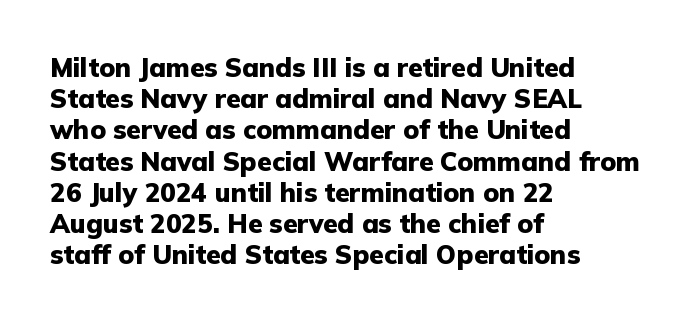
The image shows 26 px bold type, upright; set left-aligned, line spacing 1.2x, normal letter spacing, not underlined.
